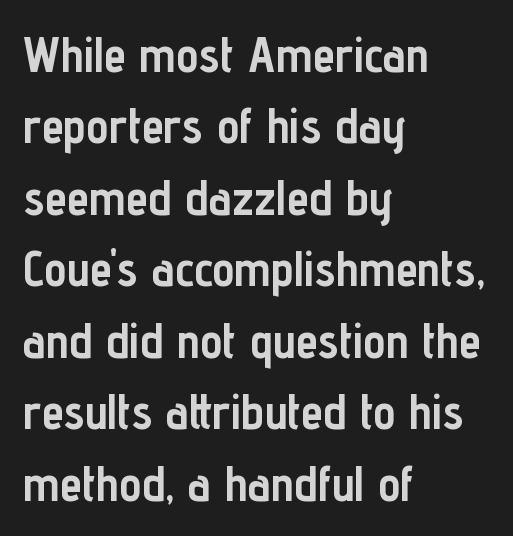
The image shows 50 px semibold, condensed sans-serif type, upright; set left-aligned, normal line spacing (1.43x), normal letter spacing, not underlined; low stroke contrast and a medium x-height.
